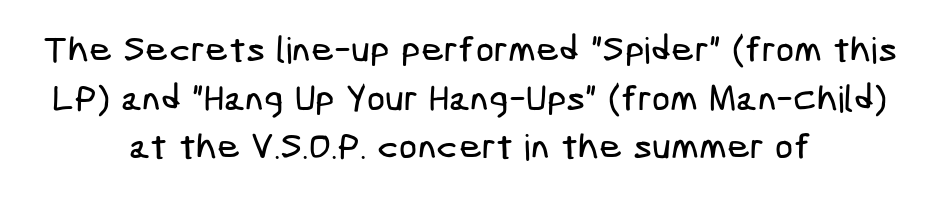
{"serif": "no", "width": "condensed", "stroke_contrast": "low", "x_height": "medium", "underline": "no", "align": "center", "line_spacing": "normal", "line_spacing_ratio": 1.35, "letter_spacing": "normal", "letter_spacing_em": 0.0, "glyph_px": 36}
